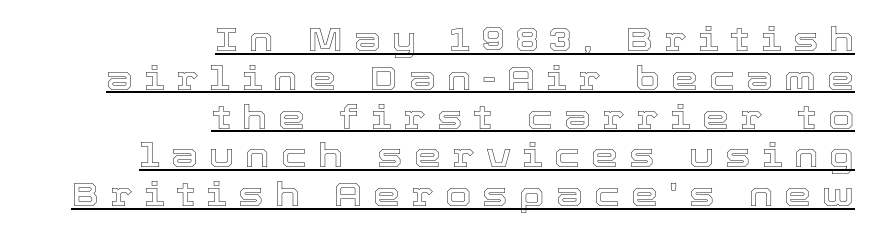
Q: Is the text italic (slanted)? A: No, it is upright.
Q: Is the text underlined? A: Yes.
Q: How is the paragraph aligned? A: Right-aligned.
Q: Is the spacing between letters normal or unusually wide? A: Unusually wide.
Q: Is the spacing between lines tight, normal or loose? A: Tight.
Q: Width (condensed, normal, or wide)? A: Normal.
Q: x-height? A: Medium.
Q: Monospaced? A: No.
